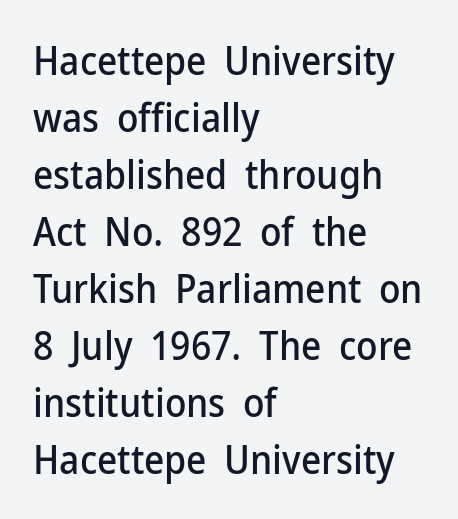
{"serif": "no", "italic": "no", "width": "normal", "stroke_contrast": "low", "x_height": "medium", "monospaced": "no", "underline": "no", "align": "left", "line_spacing": "normal", "line_spacing_ratio": 1.46, "letter_spacing": "normal", "letter_spacing_em": 0.0, "glyph_px": 39}
